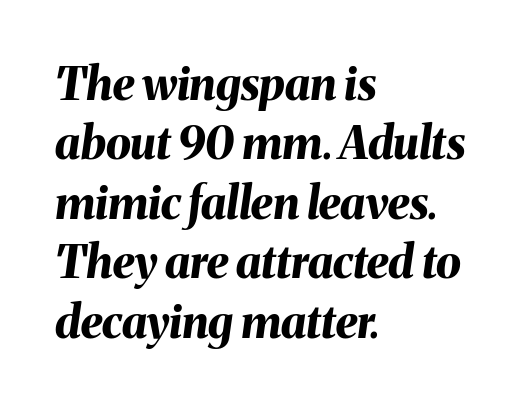
The image shows 45 px bold type, italic (leaning right); set left-aligned, normal line spacing (1.32x), normal letter spacing, not underlined; medium stroke contrast and a medium x-height.
